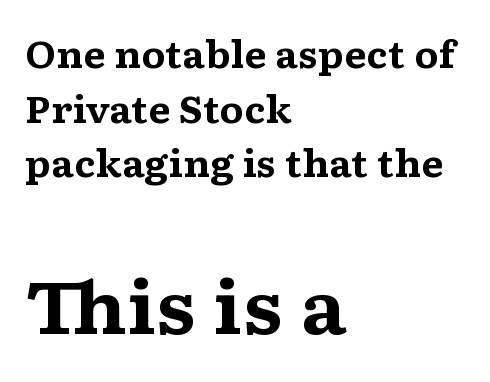
The image shows 73 px bold, wide serif type, upright; set left-aligned, normal line spacing (1.52x), normal letter spacing, not underlined; the second (bottom) block is 2.03x larger; medium stroke contrast and a medium x-height.
